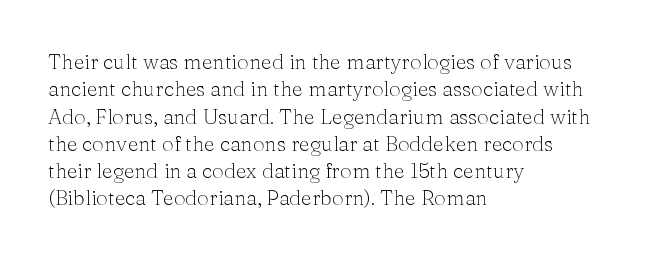
Reading down the block, your eye returns to a fixed left position each line. The weight tops out at a normal text grade. Interline gaps are of average width in this sample. The letters sit at their default tracking, neither squeezed nor spread.
